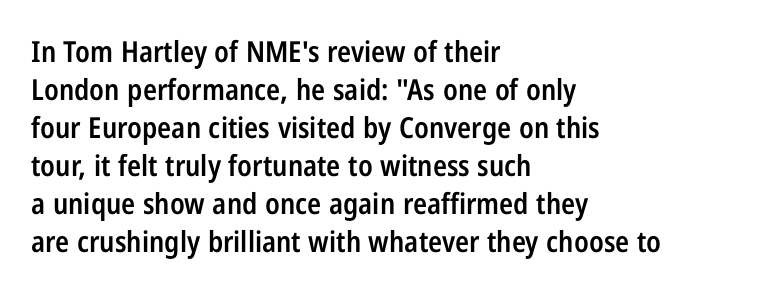
{"serif": "no", "italic": "no", "bold": "semi", "weight": "semibold", "width": "condensed", "stroke_contrast": "low", "x_height": "medium", "monospaced": "no", "underline": "no", "align": "left", "line_spacing": "normal", "line_spacing_ratio": 1.31, "letter_spacing": "normal", "letter_spacing_em": 0.0, "glyph_px": 29}
